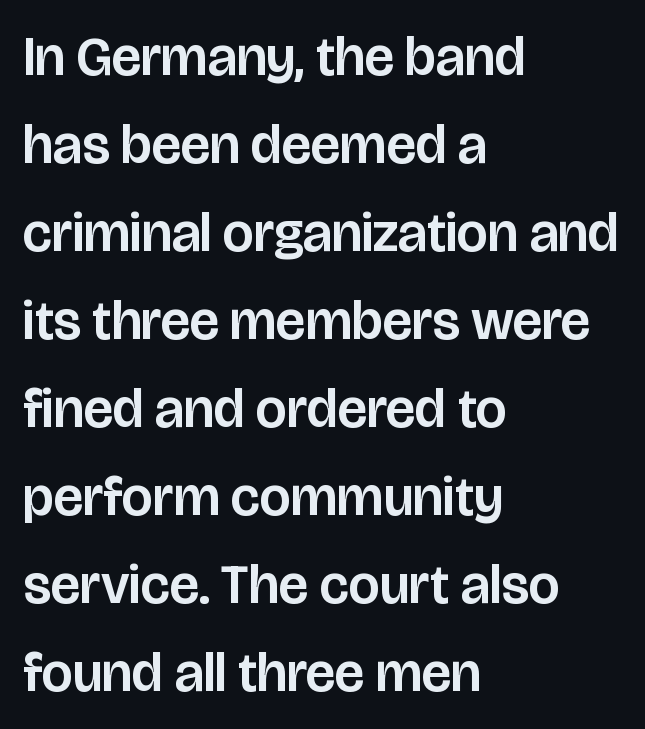
The image shows 55 px sans-serif type, upright; set left-aligned, normal line spacing (1.6x), normal letter spacing, not underlined; low stroke contrast and a large x-height.
